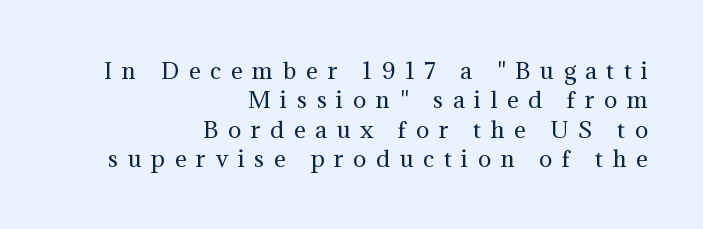
The image shows 22 px text type, upright; set right-aligned, normal line spacing (1.33x), unusually wide letter spacing (+0.44 em), not underlined.
